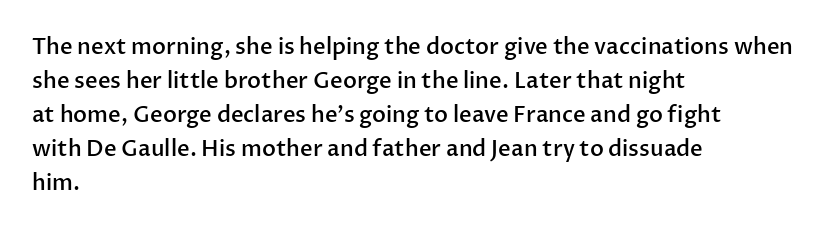
Notice how the stems are strictly vertical — no italics here. The passage shown has conventional tracking throughout. As a designer I'd log this as weight 600, semibold. Line beginnings align vertically; line endings do not.
